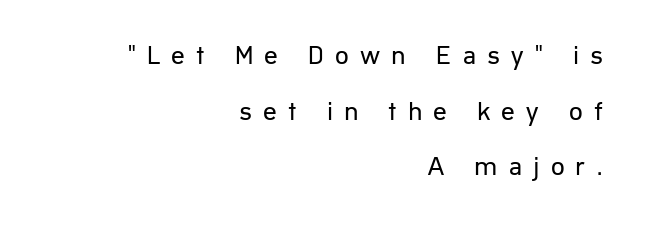
The image shows 27 px text type, upright; set right-aligned, loose line spacing (2.06x), unusually wide letter spacing (+0.41 em), not underlined.
